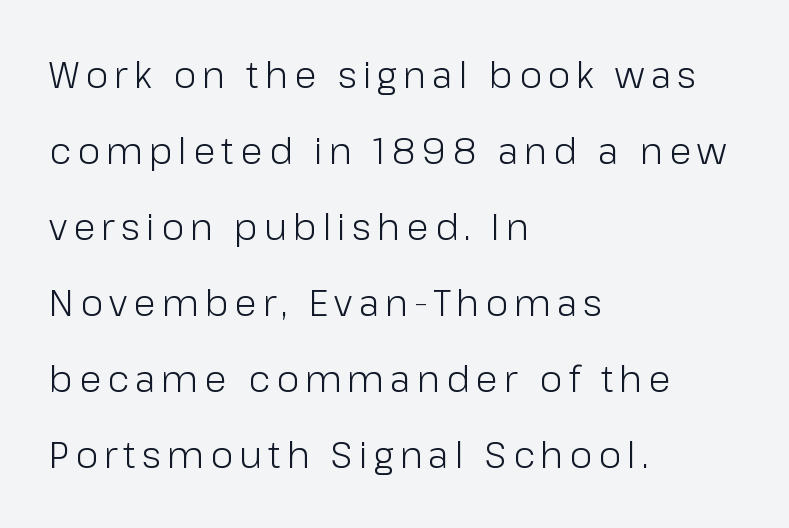
Q: Is the text bold? A: No.
Q: Is the text italic (slanted)? A: No, it is upright.
Q: Is the typeface a serif or a sans-serif typeface? A: Sans-serif.
Q: Is the text underlined? A: No.
Q: How is the paragraph aligned? A: Left-aligned.
Q: Is the spacing between lines tight, normal or loose? A: Loose.
Q: Width (condensed, normal, or wide)? A: Normal.
Q: Stroke contrast? A: Low.
Q: x-height? A: Medium.
Q: Monospaced? A: No.
